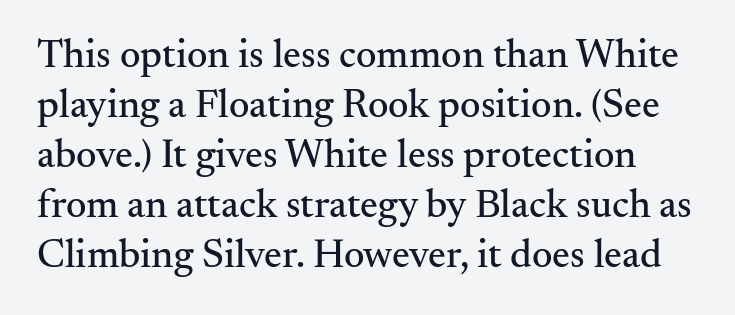
{"serif": "yes", "italic": "no", "width": "normal", "stroke_contrast": "medium", "x_height": "small", "monospaced": "no", "underline": "no", "line_spacing": "normal", "line_spacing_ratio": 1.25, "letter_spacing": "normal", "letter_spacing_em": 0.0, "glyph_px": 40}
